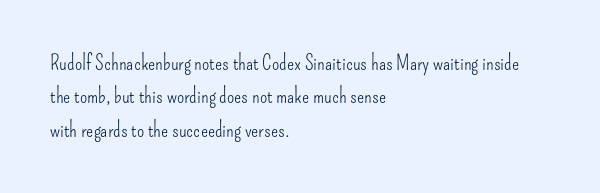
{"italic": "no", "bold": "no", "underline": "no", "align": "left", "line_spacing": "normal", "line_spacing_ratio": 1.59, "letter_spacing": "normal", "letter_spacing_em": 0.0, "glyph_px": 21}
